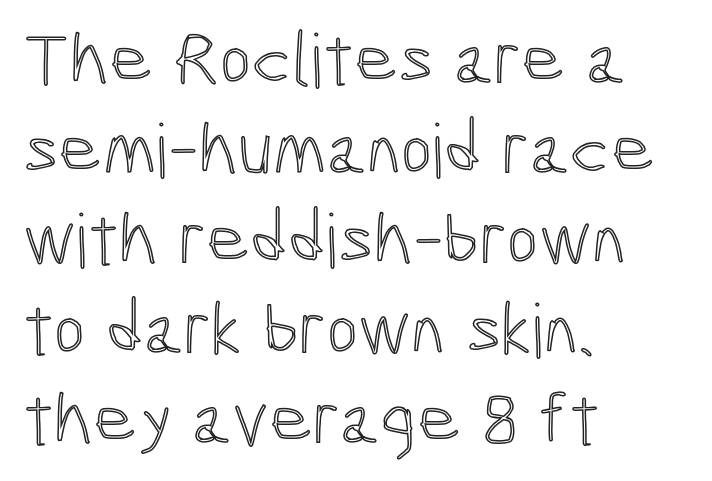
Do the characters align in a grid? No, the font is proportional. Anything drawn beneath the words? Only blank space. These lines keep a tight, regular rhythm from letter to letter. Posture: vertical. Short and long lines alike share a common starting point at left.
